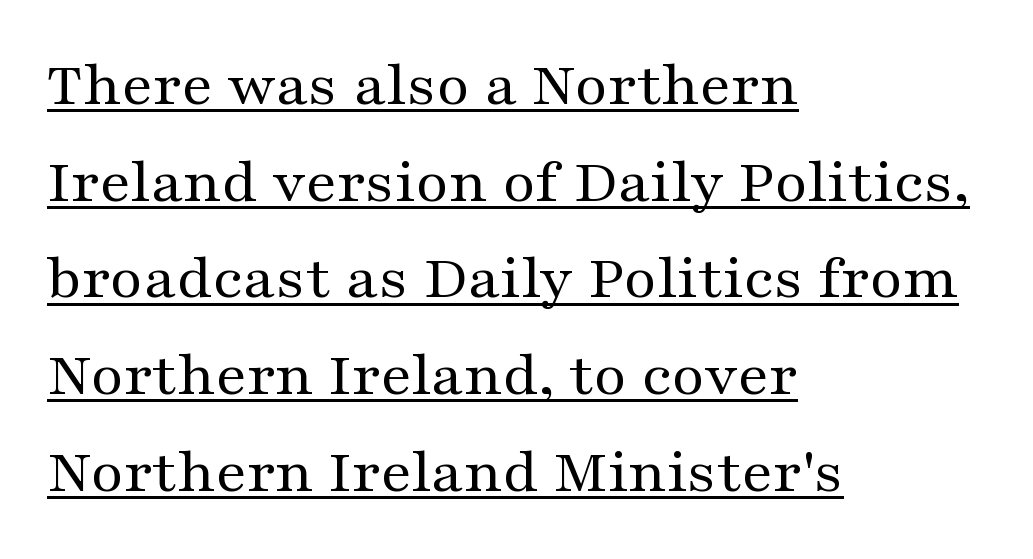
Q: Is the text bold? A: No.
Q: Is the text italic (slanted)? A: No, it is upright.
Q: Is the typeface a serif or a sans-serif typeface? A: Serif.
Q: Is the text underlined? A: Yes.
Q: How is the paragraph aligned? A: Left-aligned.
Q: Is the spacing between letters normal or unusually wide? A: Normal.
Q: Is the spacing between lines tight, normal or loose? A: Normal.
Q: Width (condensed, normal, or wide)? A: Wide.
Q: Stroke contrast? A: Medium.
Q: x-height? A: Medium.
Q: Monospaced? A: No.
